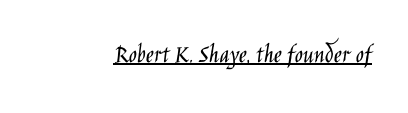
{"bold": "no", "underline": "yes", "letter_spacing": "normal", "letter_spacing_em": 0.0, "glyph_px": 27}
